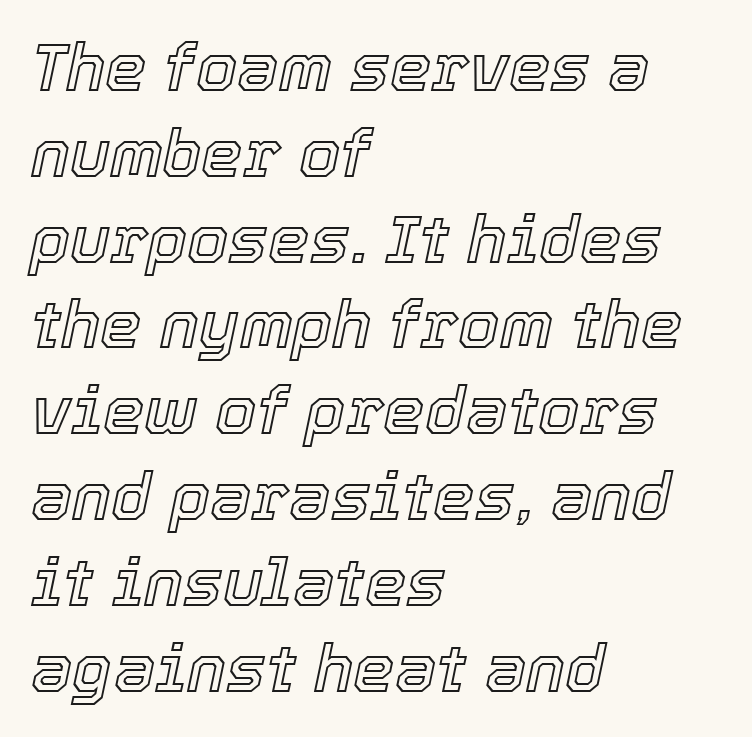
{"italic": "yes", "lean": "right", "slant_degrees": 12, "width": "normal", "x_height": "medium", "monospaced": "no", "underline": "no", "align": "left", "line_spacing": "normal", "line_spacing_ratio": 1.3, "letter_spacing": "normal", "letter_spacing_em": 0.0, "glyph_px": 66}
